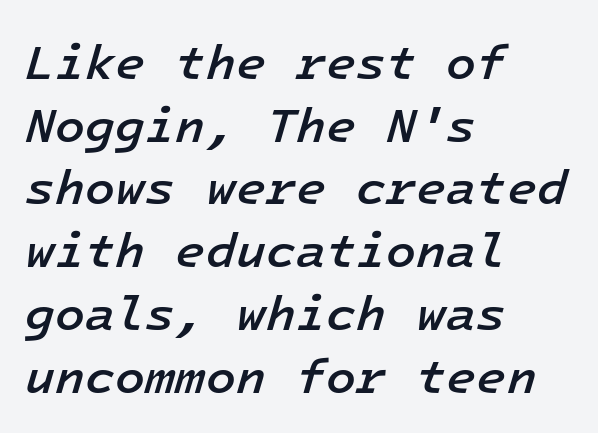
Q: Is the text bold? A: Semi-bold.
Q: Is the text italic (slanted)? A: Yes, it leans right by about 16 degrees.
Q: Is the text underlined? A: No.
Q: How is the paragraph aligned? A: Left-aligned.
Q: Is the spacing between letters normal or unusually wide? A: Normal.
Q: Is the spacing between lines tight, normal or loose? A: Normal.
Q: Width (condensed, normal, or wide)? A: Normal.
Q: Stroke contrast? A: Low.
Q: x-height? A: Medium.
Q: Monospaced? A: Yes.
